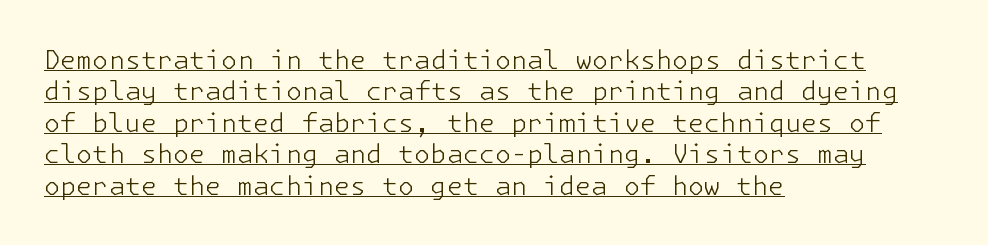
Q: Is the text bold? A: No.
Q: Is the text italic (slanted)? A: No, it is upright.
Q: Is the text underlined? A: Yes.
Q: How is the paragraph aligned? A: Left-aligned.
Q: Is the spacing between letters normal or unusually wide? A: Normal.
